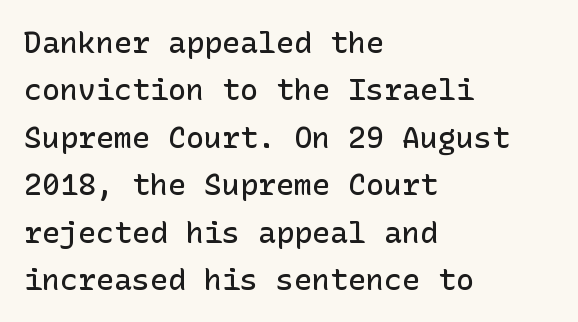
The image shows 30 px semibold sans-serif type, upright; set left-aligned, normal line spacing (1.58x), normal letter spacing, not underlined; low stroke contrast and a medium x-height.
